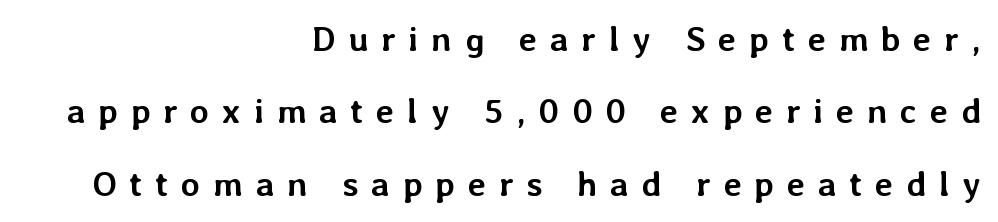
The image shows 35 px semibold type, upright; set right-aligned, loose line spacing (2.07x), unusually wide letter spacing (+0.36 em), not underlined; low stroke contrast and a medium x-height.
